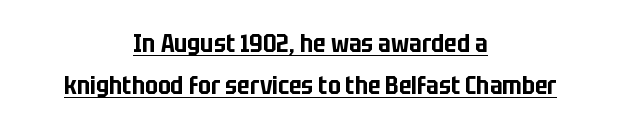
A roman cut, with each character standing at attention. The glyphs are accompanied by a horizontal stroke just below them. In terms of letterspacing, this is plain default setting. Regarding leading, the lines here are spaced in the standard way.
